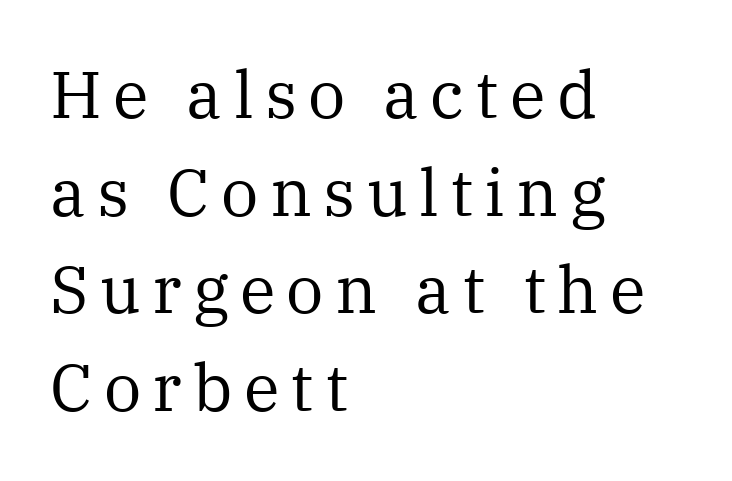
The image shows 66 px regular-weight serif type, upright; set left-aligned, normal line spacing (1.48x), not underlined; medium stroke contrast and a medium x-height.
